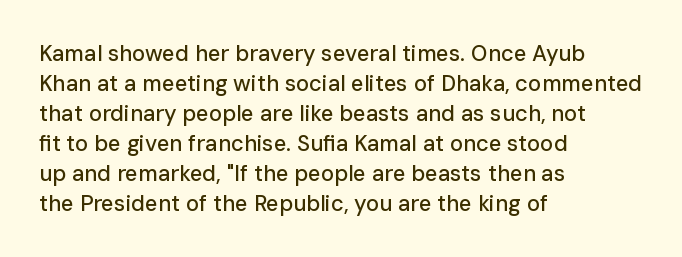
The image shows 22 px text type, upright; set left-aligned, normal line spacing (1.36x), normal letter spacing, not underlined.
